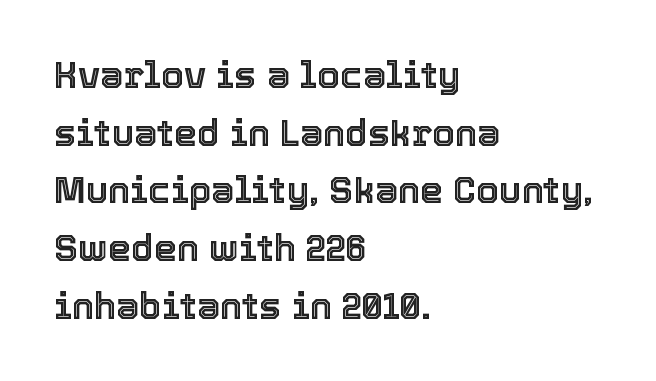
This sample has the flowing, uneven cadence of proportional lettering. Unmarked baselines from the first word to the last. Quick note: not italic, upright. Tracking here is standard; glyphs follow each other at the usual distance. These lines are set flush left with a ragged right edge. How would I describe the line gaps? Plain and ordinary.
